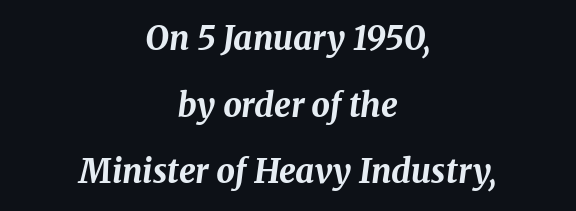
Does the leading feel generous? Absolutely, it's lavish. Only glyphs here, with clear space below each row. The rendering uses a bold face; every stroke is thick and dark. Slant detected: the letters are inclined. Nobody touched the tracking dial on this one. The rendering positions every line midway between the sides.
